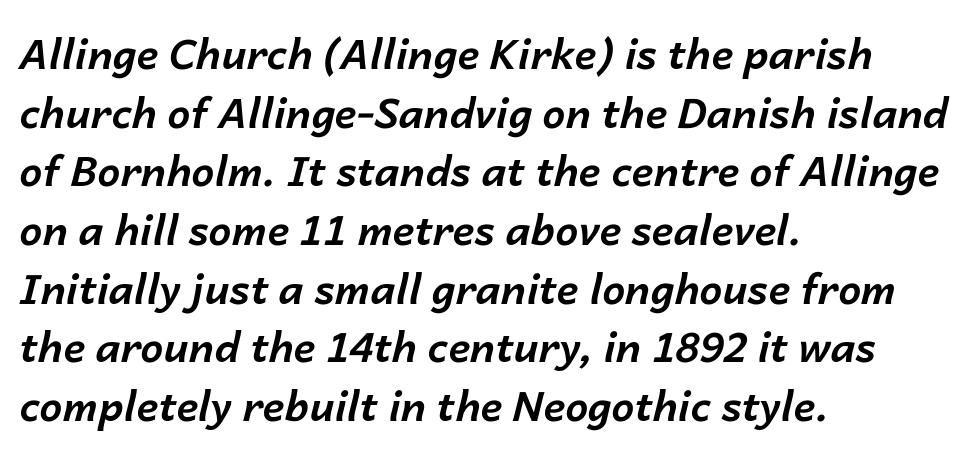
Q: Is the text bold? A: Yes.
Q: Is the text italic (slanted)? A: Yes, it leans right by about 14 degrees.
Q: Is the text underlined? A: No.
Q: How is the paragraph aligned? A: Left-aligned.
Q: Is the spacing between letters normal or unusually wide? A: Normal.
Q: Is the spacing between lines tight, normal or loose? A: Normal.
Q: Width (condensed, normal, or wide)? A: Normal.
Q: Stroke contrast? A: Low.
Q: x-height? A: Medium.
Q: Monospaced? A: No.
